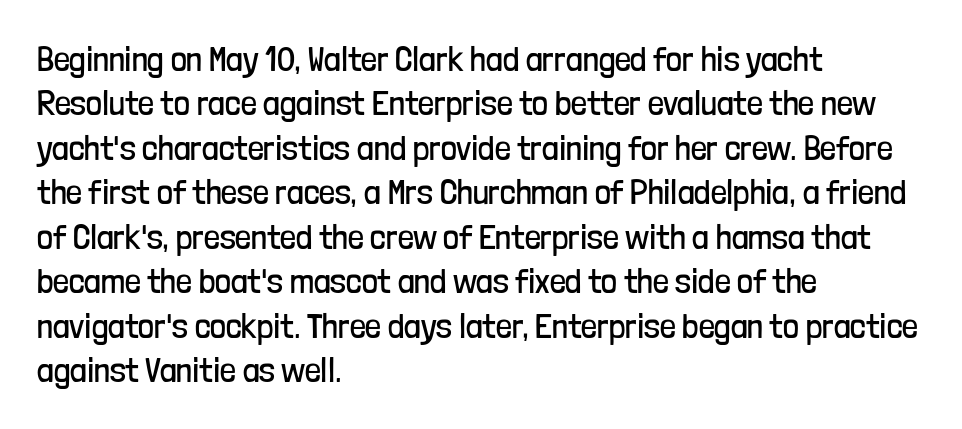
Q: Is the text bold? A: No.
Q: Is the text italic (slanted)? A: No, it is upright.
Q: Is the typeface a serif or a sans-serif typeface? A: Sans-serif.
Q: Is the text underlined? A: No.
Q: How is the paragraph aligned? A: Left-aligned.
Q: Is the spacing between letters normal or unusually wide? A: Normal.
Q: Is the spacing between lines tight, normal or loose? A: Normal.
Q: Width (condensed, normal, or wide)? A: Condensed.
Q: Stroke contrast? A: Low.
Q: x-height? A: Medium.
Q: Monospaced? A: No.
